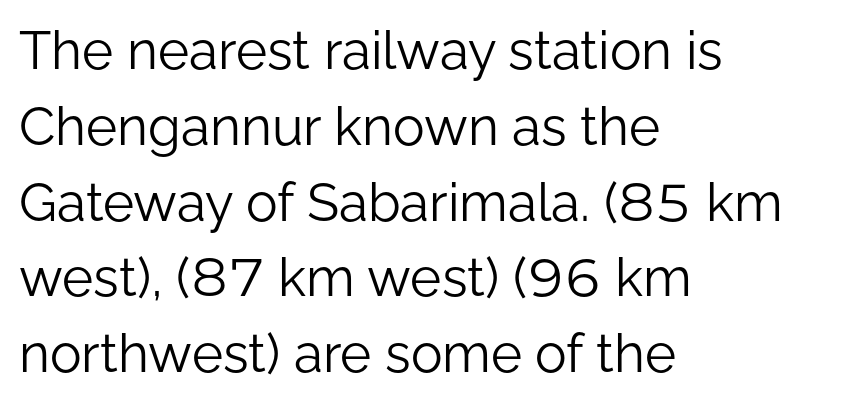
The image shows 53 px light sans-serif type, upright; set left-aligned, normal line spacing (1.43x), normal letter spacing, not underlined; low stroke contrast and a medium x-height.
